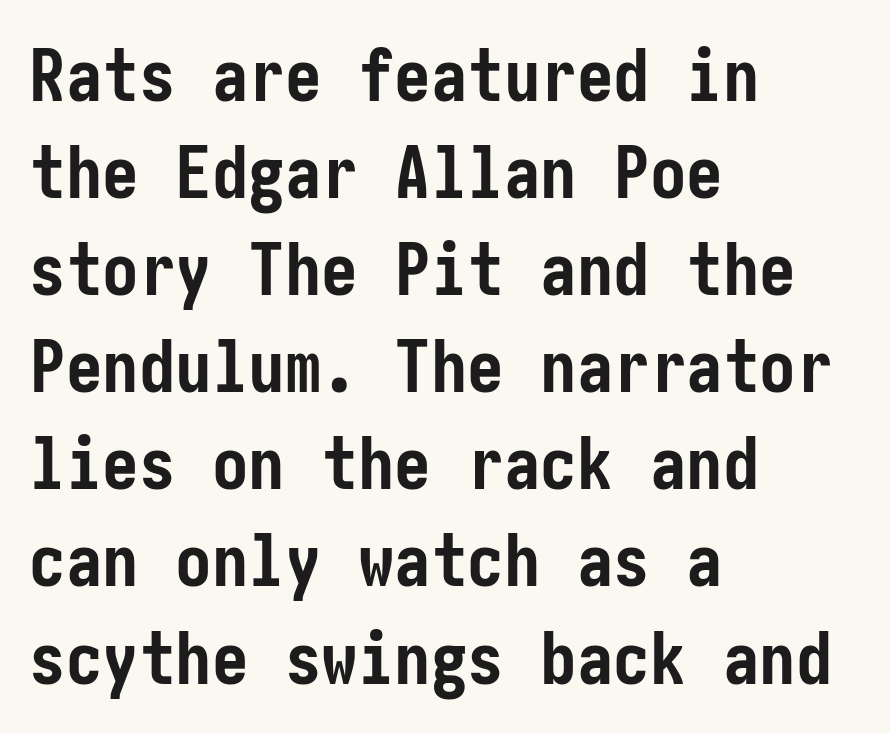
The glyphs have the mass of a bold cut. No italicization has been applied; the sample stays upright. Unmarked baselines from the first word to the last. The typesetter chose a ragged-right arrangement here.
